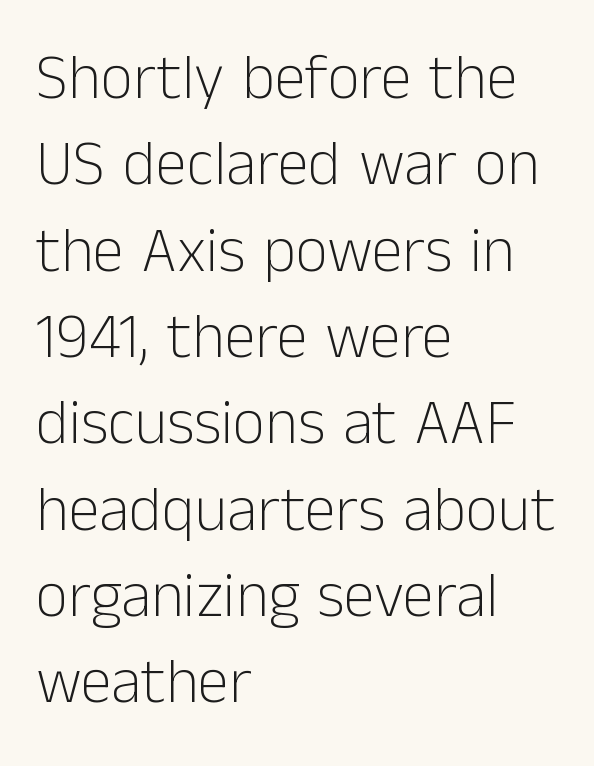
The image shows 63 px light sans-serif type, upright; set left-aligned, normal line spacing (1.37x), normal letter spacing, not underlined; low stroke contrast and a medium x-height.
